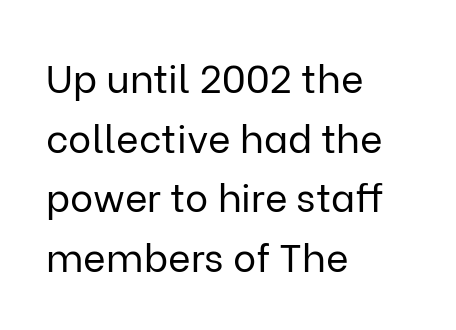
Note: no serifs on the glyphs. The rendering anchors every line to the left-hand side. Does the lettering tilt? It doesn't — this is upright. The horizontal fit of the characters is conventional and even. Letters have the restrained weight of plain body copy at most. The baseline area is clear.
